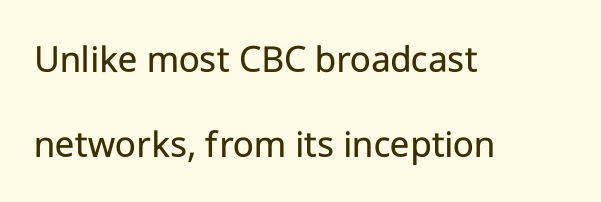
{"serif": "no", "italic": "no", "bold": "no", "weight": "regular", "width": "normal", "stroke_contrast": "low", "x_height": "medium", "monospaced": "no", "underline": "no", "align": "left", "line_spacing": "loose", "line_spacing_ratio": 2.13, "letter_spacing": "normal", "letter_spacing_em": 0.0, "glyph_px": 40}
